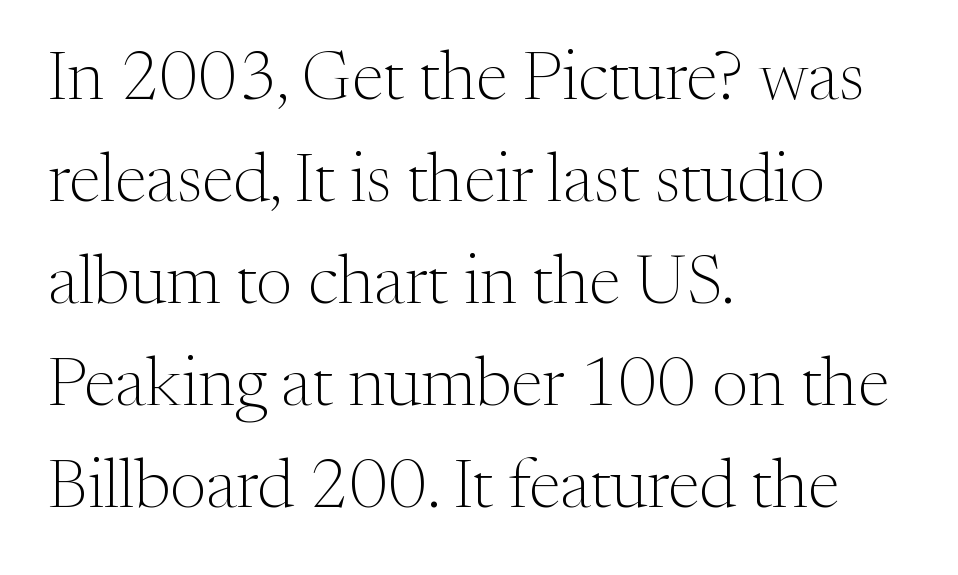
This is serif lettering, the kind often seen in printed books. No heavy texture on the line: the type isn't bold. Looks like regular typesetting: each glyph gets only the width it needs. Is there much room between lines? A standard amount, neither cramped nor airy. Honestly, the letter spacing is just normal — you wouldn't notice it. Decoration check: the copy has no underline.
